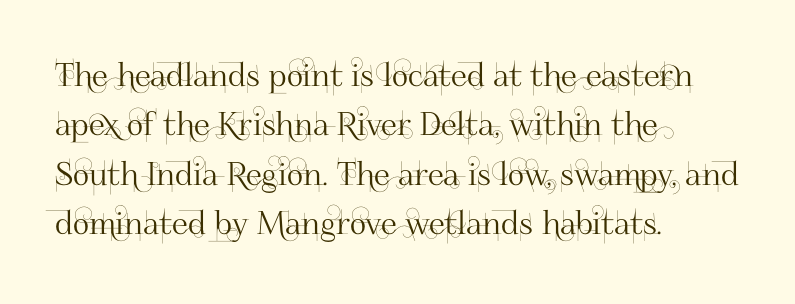
{"serif": "no", "italic": "no", "width": "normal", "stroke_contrast": "high", "x_height": "small", "monospaced": "no", "underline": "no", "align": "left", "line_spacing": "normal", "line_spacing_ratio": 1.54, "letter_spacing": "normal", "letter_spacing_em": 0.0, "glyph_px": 32}
